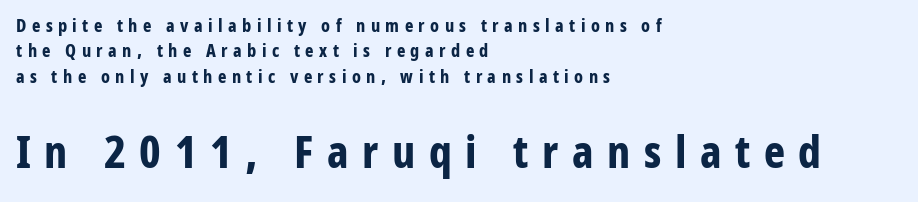
{"serif": "no", "italic": "no", "bold": "yes", "weight": "bold", "width": "condensed", "stroke_contrast": "low", "x_height": "medium", "monospaced": "no", "underline": "no", "align": "left", "line_spacing": "normal", "line_spacing_ratio": 1.41, "letter_spacing": "wide", "letter_spacing_em": 0.3, "larger_block": "second", "size_ratio": 2.5, "glyph_px": 45}
